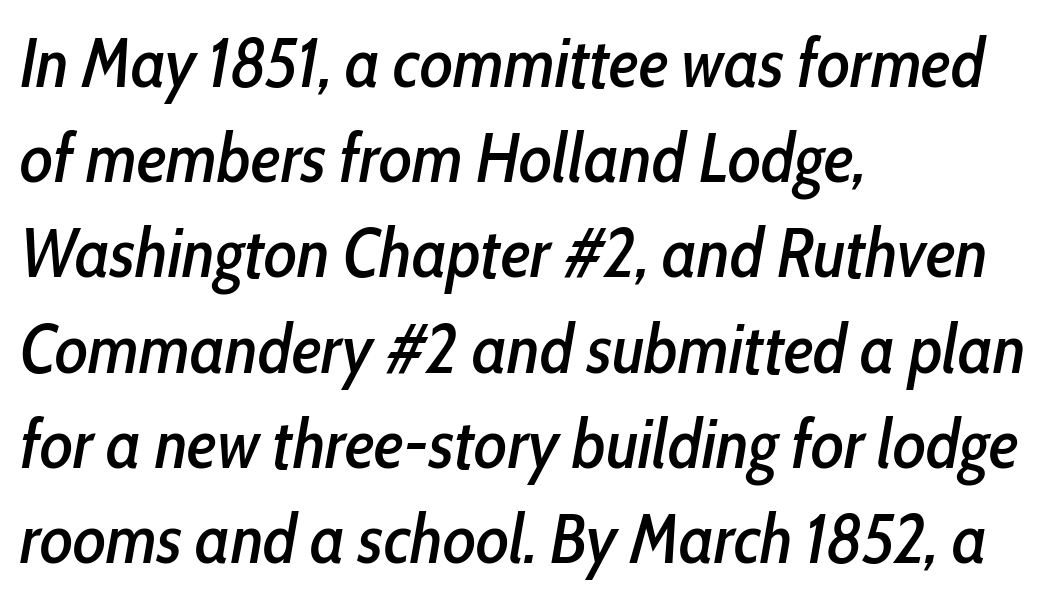
The image shows 69 px condensed type, italic (leaning right); set left-aligned, normal line spacing (1.38x), normal letter spacing, not underlined; low stroke contrast and a medium x-height.
